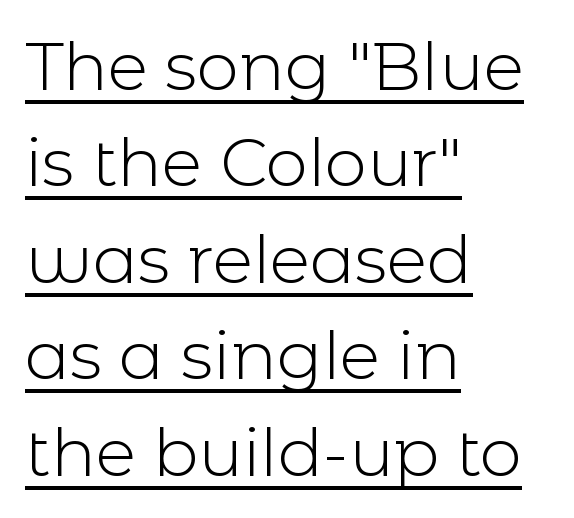
Q: Is the text bold? A: No.
Q: Is the text italic (slanted)? A: No, it is upright.
Q: Is the typeface a serif or a sans-serif typeface? A: Sans-serif.
Q: Is the text underlined? A: Yes.
Q: How is the paragraph aligned? A: Left-aligned.
Q: Is the spacing between letters normal or unusually wide? A: Normal.
Q: Is the spacing between lines tight, normal or loose? A: Normal.
Q: Width (condensed, normal, or wide)? A: Normal.
Q: x-height? A: Medium.
Q: Monospaced? A: No.
